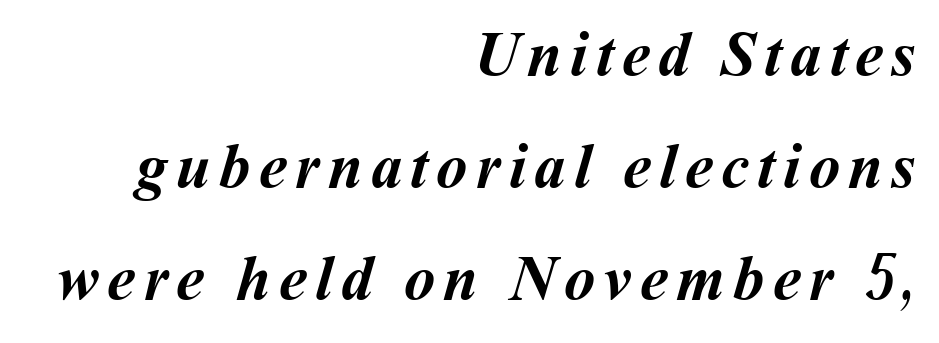
The image shows 63 px semibold type; set right-aligned, line spacing 1.78x, not underlined; medium stroke contrast and a medium x-height.
